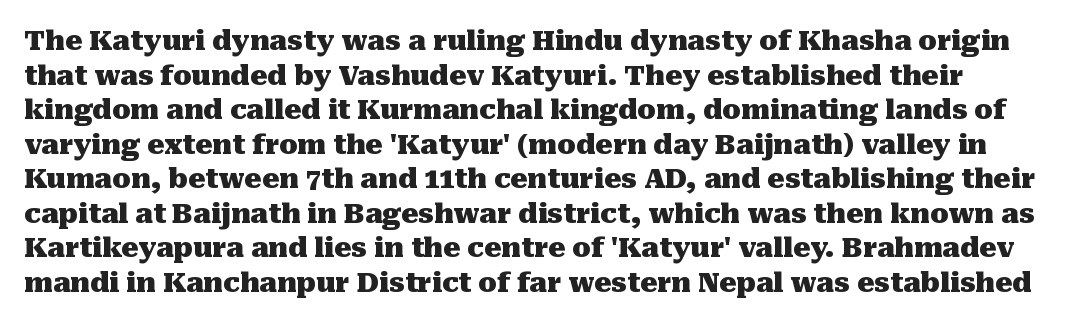
Q: Is the text bold? A: Yes.
Q: Is the text italic (slanted)? A: No, it is upright.
Q: Is the text underlined? A: No.
Q: How is the paragraph aligned? A: Left-aligned.
Q: Is the spacing between letters normal or unusually wide? A: Normal.
Q: Is the spacing between lines tight, normal or loose? A: Normal.
